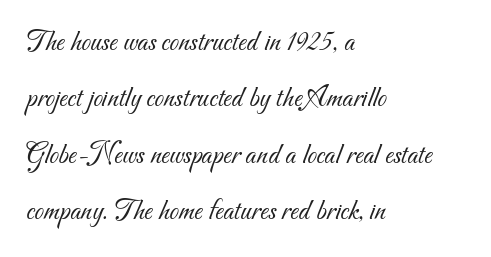
A light-to-regular cut is what we see here. Lines of text with bare space underneath. The face used here is proportionally spaced, like ordinary book or web type. The face used here is rendered with its standard letterfit.
